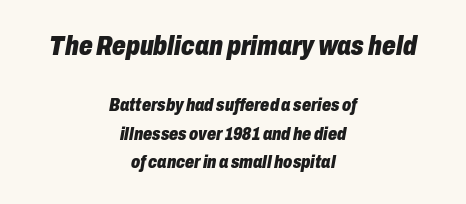
Q: Is the text bold? A: Yes.
Q: Is the text italic (slanted)? A: Yes, it leans right by about 10 degrees.
Q: Is the text underlined? A: No.
Q: How is the paragraph aligned? A: Centered.
Q: Is the spacing between letters normal or unusually wide? A: Normal.
Q: Is the spacing between lines tight, normal or loose? A: Normal.
Q: Which block of text is set in a larger size, the first (top) or the second (bottom)? A: The first (top) one.
